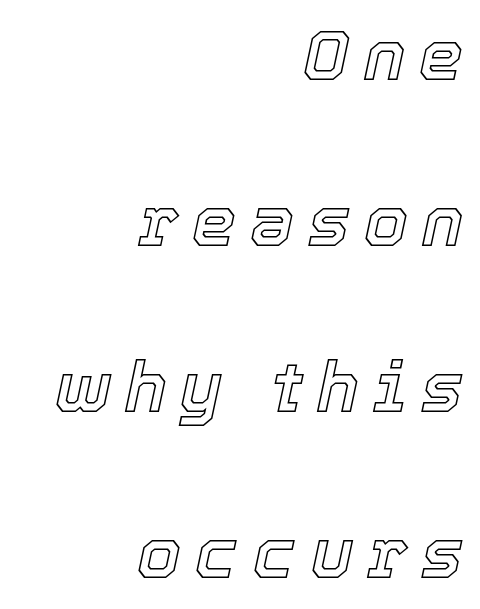
The image shows 70 px text type, italic (leaning right); set right-aligned, loose line spacing (2.37x), unusually wide letter spacing (+0.2 em), not underlined; a medium x-height.
